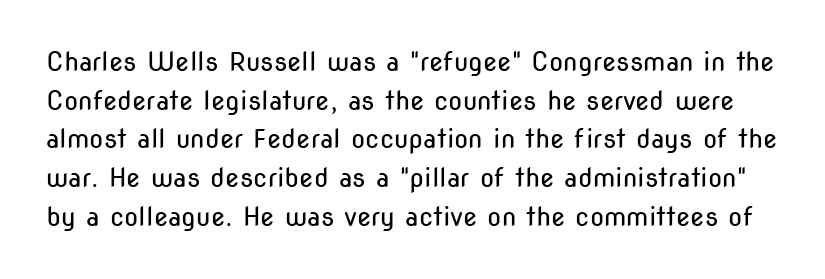
{"italic": "no", "bold": "no", "underline": "no", "line_spacing": "normal", "line_spacing_ratio": 1.49, "letter_spacing": "normal", "letter_spacing_em": 0.0, "glyph_px": 26}
